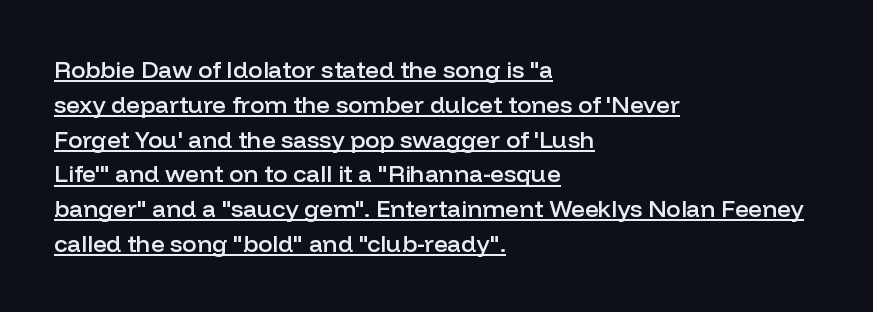
Like a heading marked for emphasis, these lines bear an underscore. One-word summary of the alignment: left. Vertical strokes here are truly vertical. What weight is shown? A semibold, between regular and bold.
